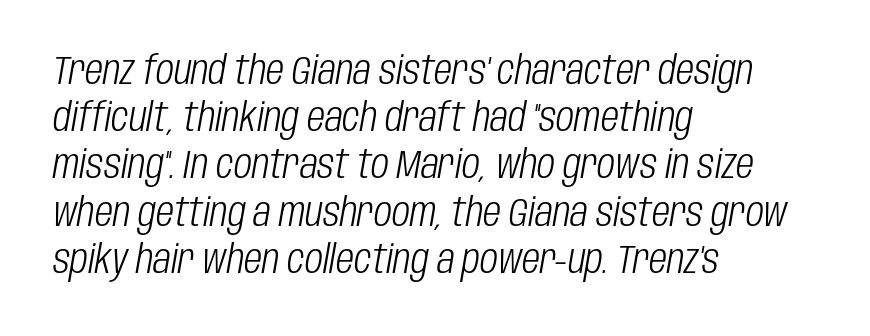
{"italic": "yes", "lean": "right", "slant_degrees": 10, "bold": "no", "weight": "light", "width": "condensed", "stroke_contrast": "low", "x_height": "large", "monospaced": "no", "underline": "no", "align": "left", "line_spacing_ratio": 1.21, "letter_spacing": "normal", "letter_spacing_em": 0.0, "glyph_px": 39}
